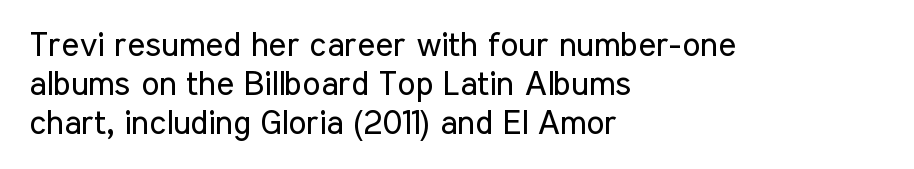
The image shows 34 px regular-weight, condensed sans-serif type, upright; set left-aligned, tight line spacing (1.14x), normal letter spacing, not underlined; low stroke contrast and a medium x-height.
